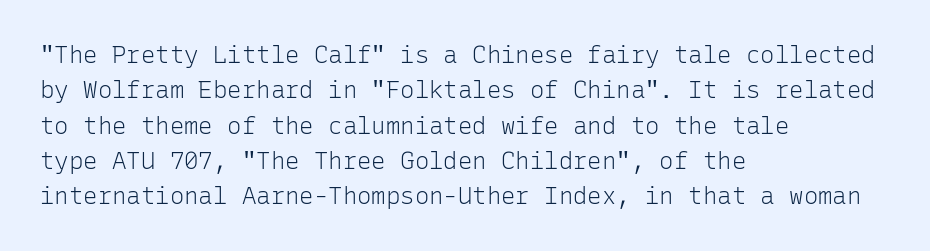
Q: Is the text bold? A: No.
Q: Is the text italic (slanted)? A: No, it is upright.
Q: Is the text underlined? A: No.
Q: How is the paragraph aligned? A: Left-aligned.
Q: Is the spacing between letters normal or unusually wide? A: Normal.
Q: Is the spacing between lines tight, normal or loose? A: Normal.
